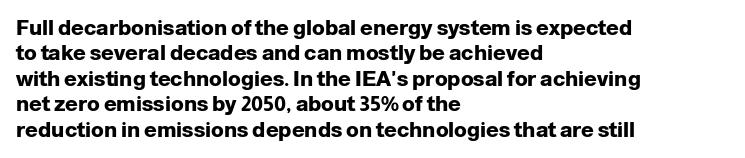
The gaps between neighbouring characters are ordinary and unremarkable. Heavy, bold letterforms. Posture: straight, roman, zero tilt. Caption: multi-line text, flush left, ragged right. Clear beneath every line of the passage.
